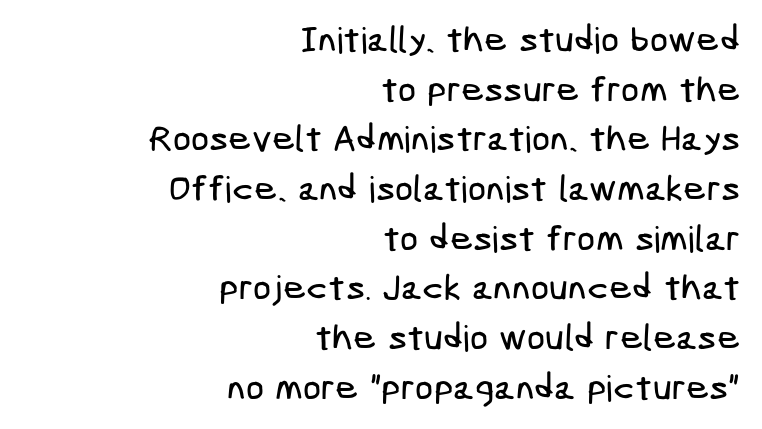
Q: Is the typeface a serif or a sans-serif typeface? A: Sans-serif.
Q: Is the text underlined? A: No.
Q: How is the paragraph aligned? A: Right-aligned.
Q: Is the spacing between letters normal or unusually wide? A: Normal.
Q: Is the spacing between lines tight, normal or loose? A: Normal.
Q: Width (condensed, normal, or wide)? A: Condensed.
Q: Stroke contrast? A: Low.
Q: x-height? A: Medium.
